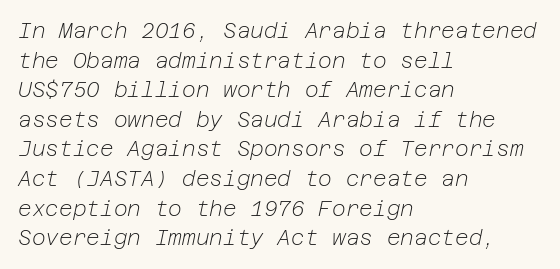
The image shows 21 px text type, italic (leaning right); set left-aligned, normal line spacing (1.41x), normal letter spacing, not underlined.
